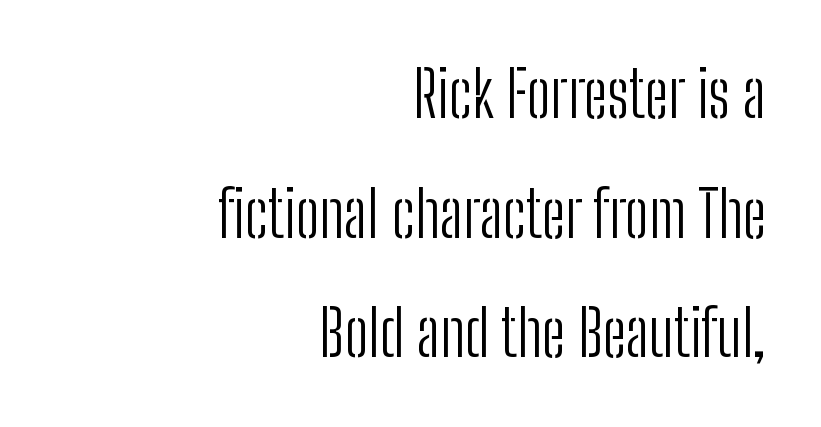
Q: Is the text bold? A: No.
Q: Is the text italic (slanted)? A: No, it is upright.
Q: Is the typeface a serif or a sans-serif typeface? A: Sans-serif.
Q: Is the text underlined? A: No.
Q: How is the paragraph aligned? A: Right-aligned.
Q: Is the spacing between letters normal or unusually wide? A: Normal.
Q: Width (condensed, normal, or wide)? A: Condensed.
Q: Stroke contrast? A: Low.
Q: x-height? A: Medium.
Q: Monospaced? A: No.
